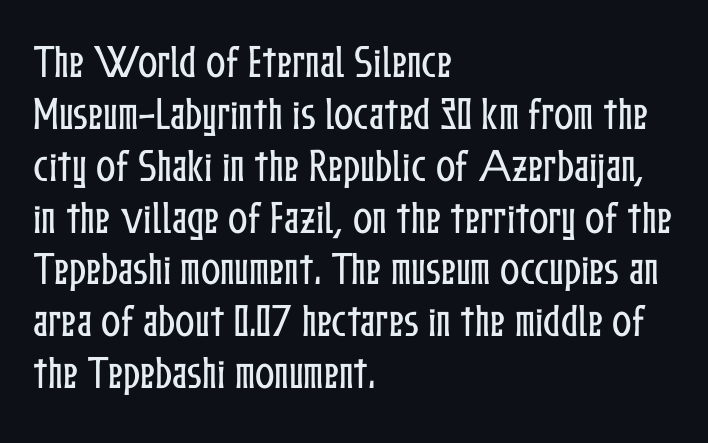
The image shows 36 px condensed type, upright; set left-aligned, normal line spacing (1.44x), normal letter spacing, not underlined; low stroke contrast and a medium x-height.
